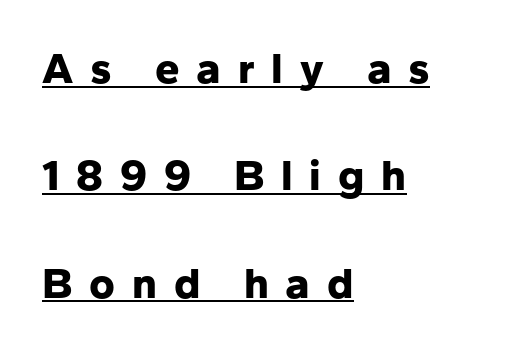
{"serif": "no", "italic": "no", "bold": "yes", "weight": "bold", "width": "normal", "stroke_contrast": "low", "x_height": "medium", "monospaced": "no", "underline": "yes", "align": "left", "line_spacing": "loose", "line_spacing_ratio": 2.44, "letter_spacing": "wide", "letter_spacing_em": 0.38, "glyph_px": 44}
